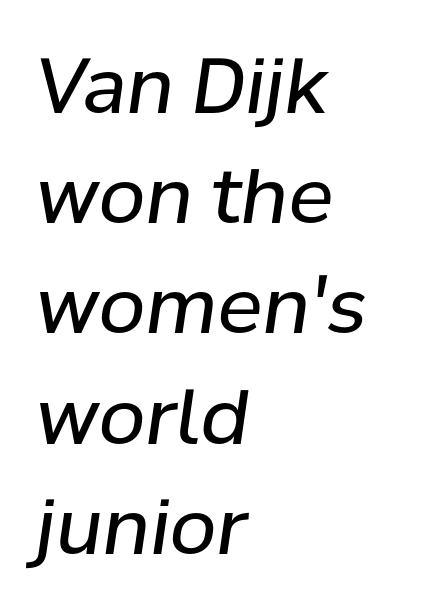
Q: Is the text bold? A: No.
Q: Is the text italic (slanted)? A: Yes, it leans right by about 8 degrees.
Q: Is the text underlined? A: No.
Q: How is the paragraph aligned? A: Left-aligned.
Q: Is the spacing between letters normal or unusually wide? A: Normal.
Q: Is the spacing between lines tight, normal or loose? A: Normal.
Q: Width (condensed, normal, or wide)? A: Normal.
Q: Stroke contrast? A: Low.
Q: x-height? A: Medium.
Q: Monospaced? A: No.
